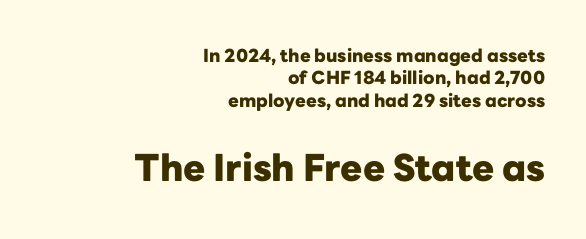
{"serif": "no", "italic": "no", "bold": "yes", "weight": "heavy", "width": "normal", "stroke_contrast": "low", "x_height": "medium", "monospaced": "no", "underline": "no", "align": "right", "line_spacing_ratio": 1.24, "letter_spacing": "normal", "letter_spacing_em": 0.0, "larger_block": "second", "size_ratio": 2.06, "glyph_px": 37}
